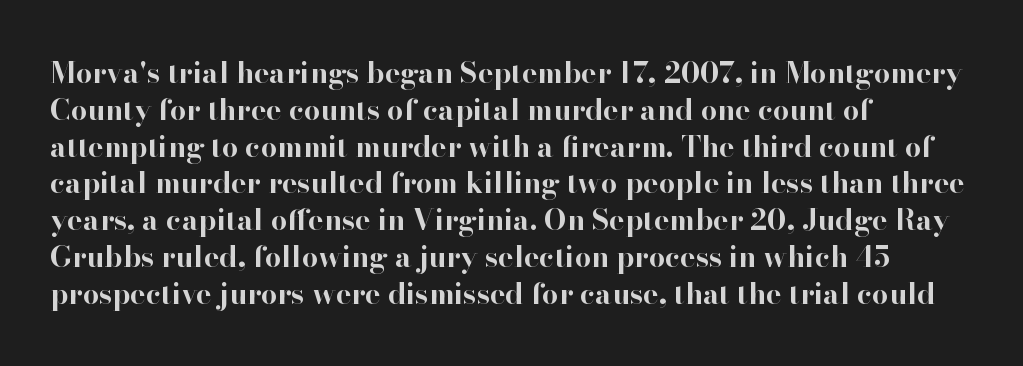
The image shows 29 px bold serif type, upright; set left-aligned, normal line spacing (1.27x), normal letter spacing, not underlined; high stroke contrast and a small x-height.
